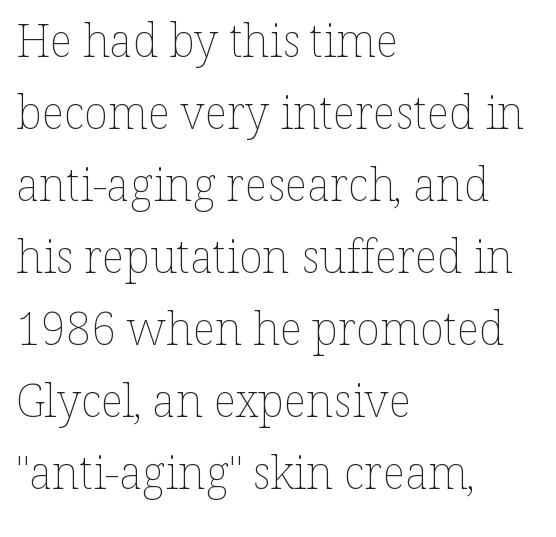
The typography opts for an upright posture over an oblique one. Students, observe: this is what conventionally led text looks like. The passage shown is typed in a proportional face where columns would drift. Observe the ordinary spacing: letters are neighbours, not strangers.
